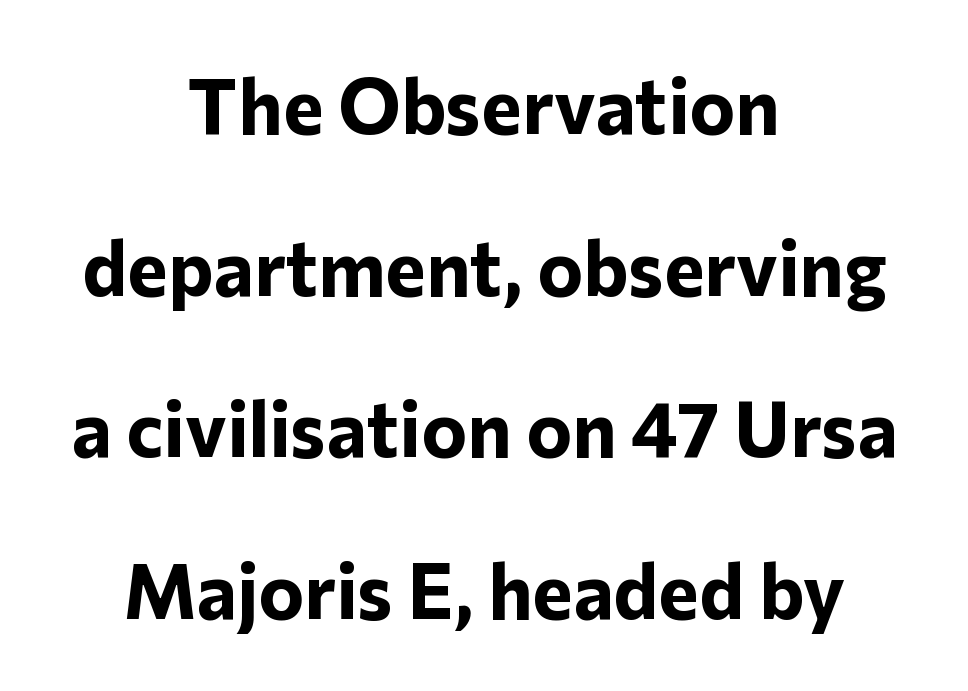
Q: Is the text bold? A: Yes.
Q: Is the text italic (slanted)? A: No, it is upright.
Q: Is the typeface a serif or a sans-serif typeface? A: Sans-serif.
Q: Is the text underlined? A: No.
Q: How is the paragraph aligned? A: Centered.
Q: Is the spacing between letters normal or unusually wide? A: Normal.
Q: Is the spacing between lines tight, normal or loose? A: Loose.
Q: Width (condensed, normal, or wide)? A: Normal.
Q: Stroke contrast? A: Low.
Q: x-height? A: Medium.
Q: Monospaced? A: No.
